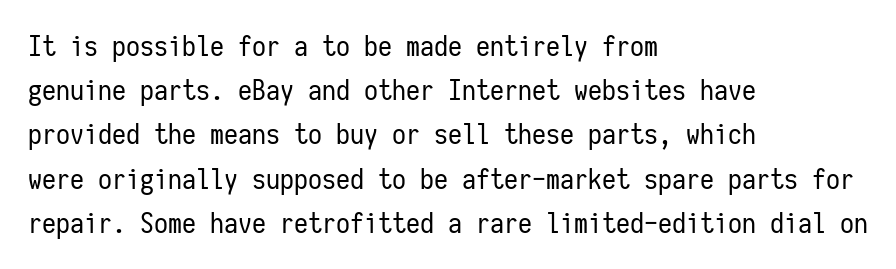
Q: Is the text bold? A: No.
Q: Is the text italic (slanted)? A: No, it is upright.
Q: Is the typeface a serif or a sans-serif typeface? A: Sans-serif.
Q: Is the text underlined? A: No.
Q: How is the paragraph aligned? A: Left-aligned.
Q: Is the spacing between letters normal or unusually wide? A: Normal.
Q: Is the spacing between lines tight, normal or loose? A: Normal.
Q: Width (condensed, normal, or wide)? A: Condensed.
Q: Stroke contrast? A: Low.
Q: x-height? A: Medium.
Q: Monospaced? A: Yes.
